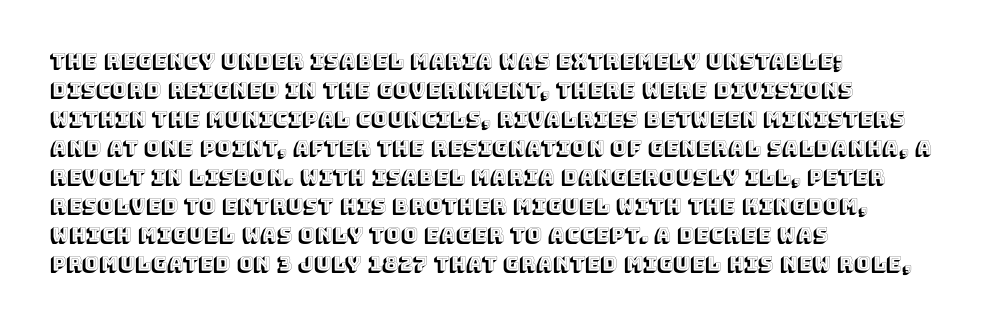
The image shows 20 px text type, upright; set left-aligned, normal line spacing (1.45x), normal letter spacing, not underlined.
